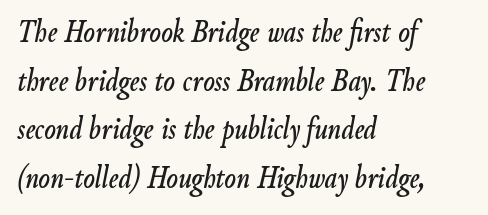
Q: Is the text italic (slanted)? A: Yes, it leans right by about 9 degrees.
Q: Is the text underlined? A: No.
Q: How is the paragraph aligned? A: Left-aligned.
Q: Is the spacing between letters normal or unusually wide? A: Normal.
Q: Is the spacing between lines tight, normal or loose? A: Normal.
Q: Width (condensed, normal, or wide)? A: Condensed.
Q: Stroke contrast? A: Low.
Q: x-height? A: Small.
Q: Monospaced? A: No.
